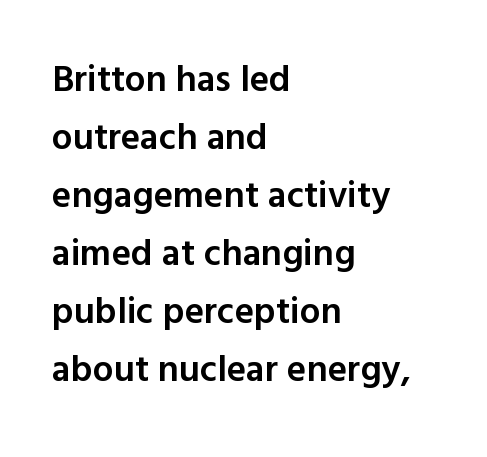
Stroke terminals: plain, sans-serif. You can tell it's not italic because the verticals are truly vertical. Here the glyphs are tracked normally, forming tight word shapes. The passage is arranged the way most books set body copy — flush left. This sample has the flowing, uneven cadence of proportional lettering. The vertical gap from one line to the next is medium.
